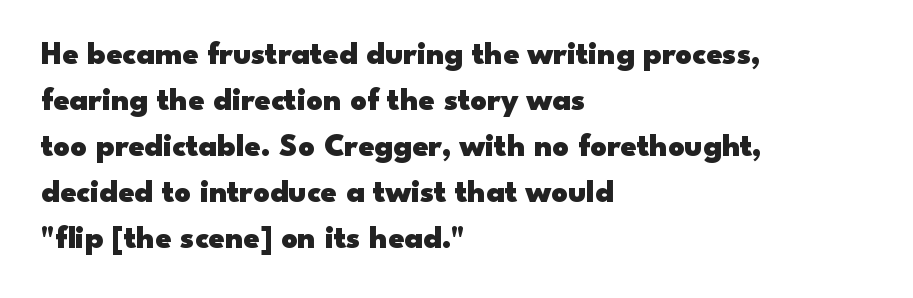
Q: Is the text bold? A: Yes.
Q: Is the text italic (slanted)? A: No, it is upright.
Q: Is the typeface a serif or a sans-serif typeface? A: Sans-serif.
Q: Is the text underlined? A: No.
Q: How is the paragraph aligned? A: Left-aligned.
Q: Is the spacing between letters normal or unusually wide? A: Normal.
Q: Is the spacing between lines tight, normal or loose? A: Normal.
Q: Width (condensed, normal, or wide)? A: Wide.
Q: Stroke contrast? A: Low.
Q: x-height? A: Small.
Q: Monospaced? A: No.
